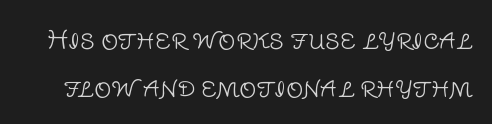
The image shows 24 px text type; set loose line spacing (2.01x), normal letter spacing, not underlined.
